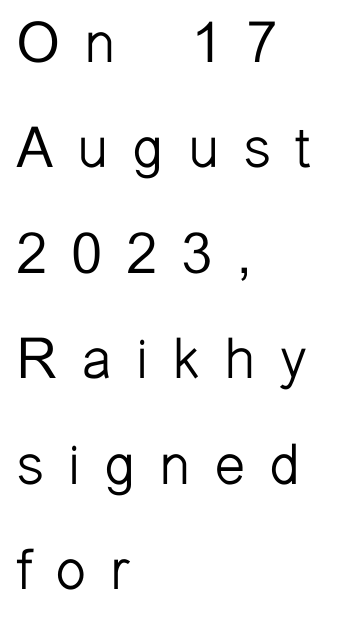
Quick note: not italic, upright. No feet cap the strokes, marking this as sans-serif type. One-word summary of the alignment: left. The rendering uses natural spacing where letterforms have individual widths. Substantial extra tracking has been applied to these lines.
